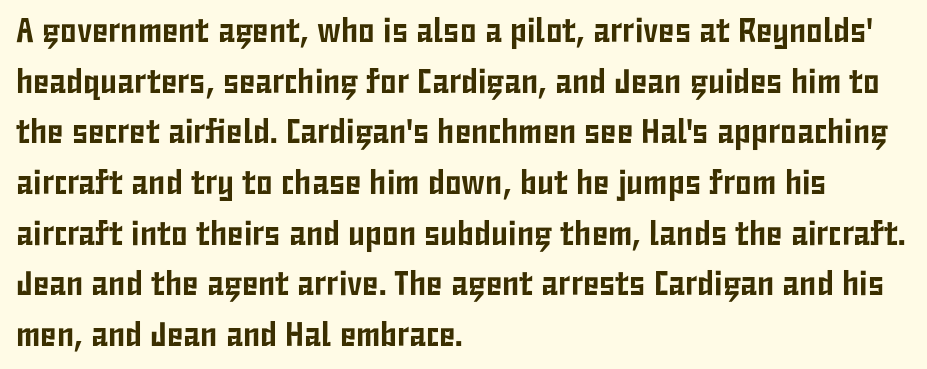
{"serif": "no", "italic": "no", "width": "condensed", "stroke_contrast": "low", "x_height": "medium", "monospaced": "no", "underline": "no", "align": "left", "line_spacing": "normal", "line_spacing_ratio": 1.49, "letter_spacing": "normal", "letter_spacing_em": 0.0, "glyph_px": 34}
